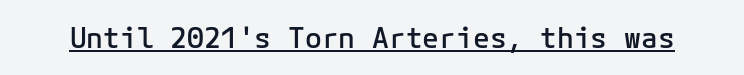
The image shows 28 px semibold sans-serif type, upright, monospaced; set normal letter spacing, underlined; low stroke contrast and a medium x-height.
